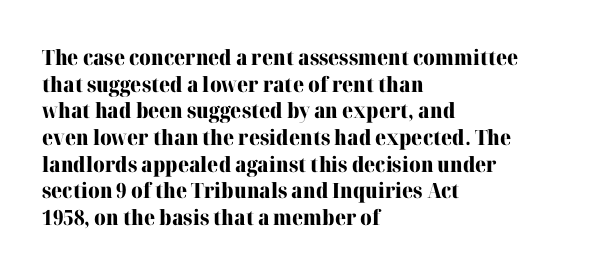
{"italic": "no", "bold": "yes", "underline": "no", "align": "left", "line_spacing": "normal", "line_spacing_ratio": 1.27, "letter_spacing": "normal", "letter_spacing_em": 0.0, "glyph_px": 21}
